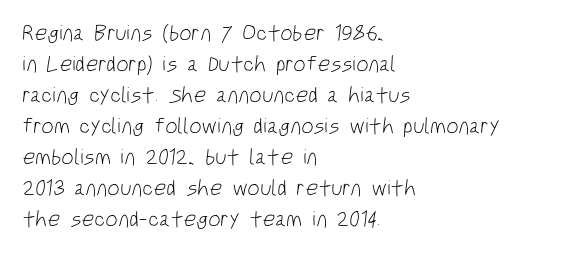
{"bold": "no", "underline": "no", "align": "left", "line_spacing": "normal", "line_spacing_ratio": 1.41, "letter_spacing": "normal", "letter_spacing_em": 0.0, "glyph_px": 22}
